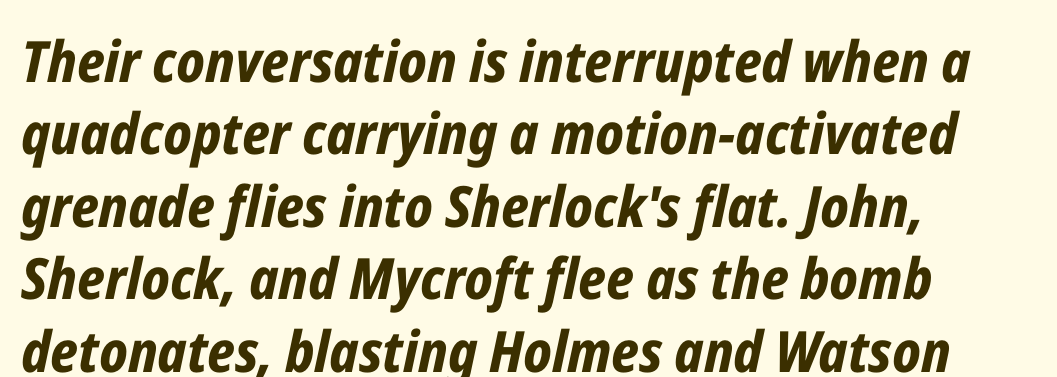
{"italic": "yes", "lean": "right", "slant_degrees": 12, "bold": "yes", "weight": "bold", "width": "condensed", "stroke_contrast": "low", "x_height": "medium", "monospaced": "no", "underline": "no", "align": "left", "line_spacing": "normal", "line_spacing_ratio": 1.27, "letter_spacing": "normal", "letter_spacing_em": 0.0, "glyph_px": 57}
